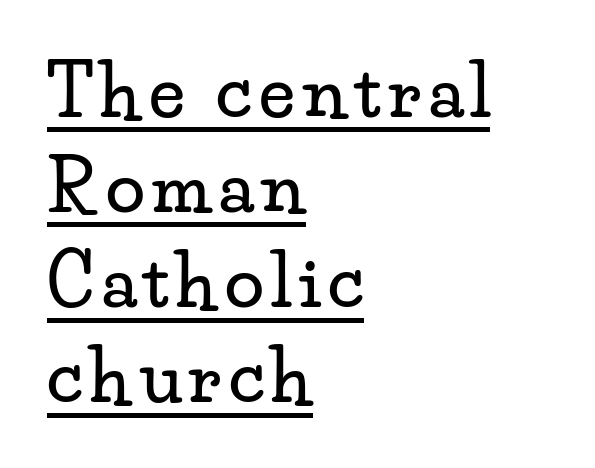
Q: Is the text italic (slanted)? A: No, it is upright.
Q: Is the typeface a serif or a sans-serif typeface? A: Serif.
Q: Is the text underlined? A: Yes.
Q: How is the paragraph aligned? A: Left-aligned.
Q: Is the spacing between lines tight, normal or loose? A: Normal.
Q: Width (condensed, normal, or wide)? A: Wide.
Q: Stroke contrast? A: Low.
Q: x-height? A: Small.
Q: Monospaced? A: No.
